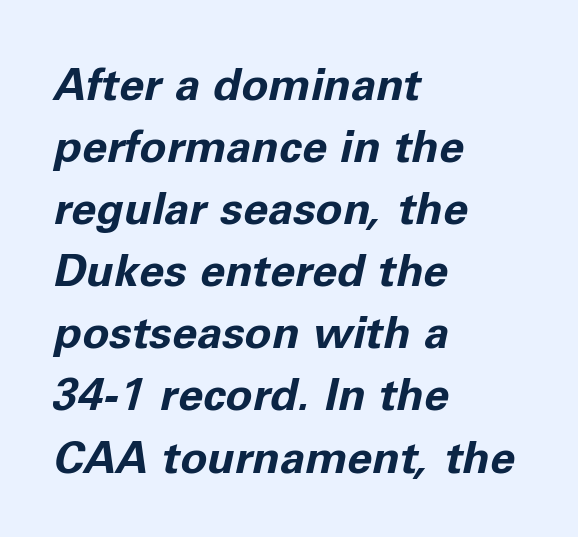
The gap between lines stays unmarked. A student would call this left alignment; a typographer would say flush left, rag right. The letterforms sit shoulder to shoulder at normal distance. Interline gaps are of average width in this sample. A dark, heavy texture on the line: the type is bold.
